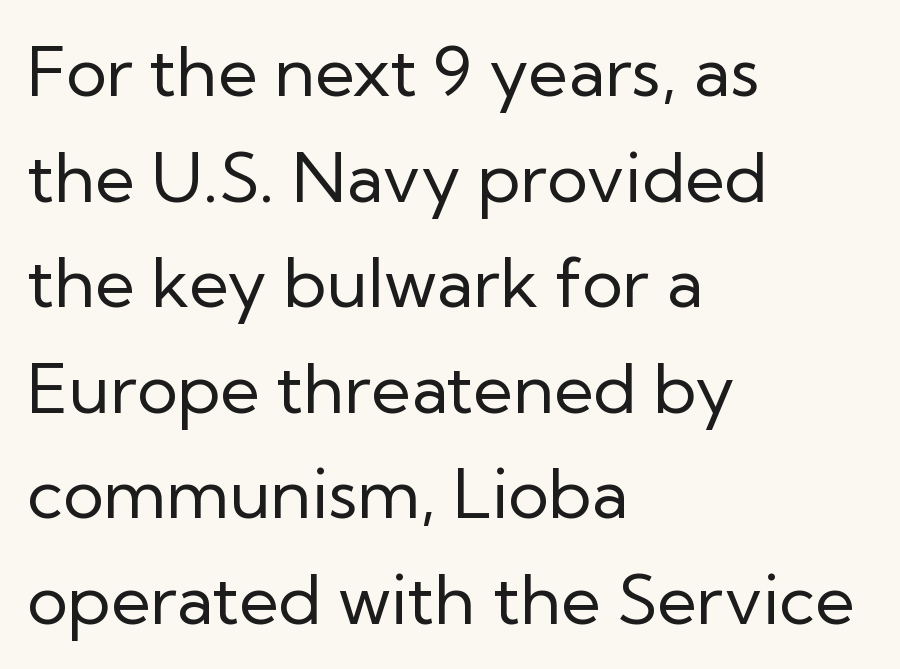
Is this a fixed-width face? No — the glyphs have proportional, varying widths. The gaps between neighbouring characters are ordinary and unremarkable. If you drew a line through each stem, it would be perfectly vertical. Counters stay open thanks to moderate or lighter strokes. Horizontally, the lines are justified to the leading edge only.
